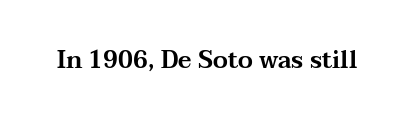
The image shows 24 px text type, upright; set normal letter spacing, not underlined.
